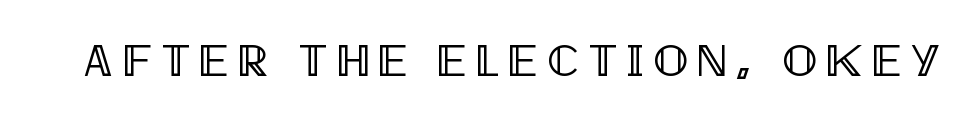
Q: Is the text italic (slanted)? A: No, it is upright.
Q: Is the text underlined? A: No.
Q: Is the spacing between letters normal or unusually wide? A: Unusually wide.
Q: Width (condensed, normal, or wide)? A: Condensed.
Q: x-height? A: Large.
Q: Monospaced? A: No.
